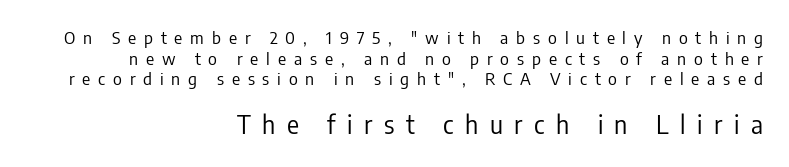
The specimen omits any rule beneath the text block's lines. In terms of letterspacing, this is a distinctly airy, spread setting. Do the letters lean? They stand straight. If you squint, the bottom block still reads clearly — it's the larger of the two. Stems and bowls with no extra thickness — not bold. One-word summary of the alignment: right.
